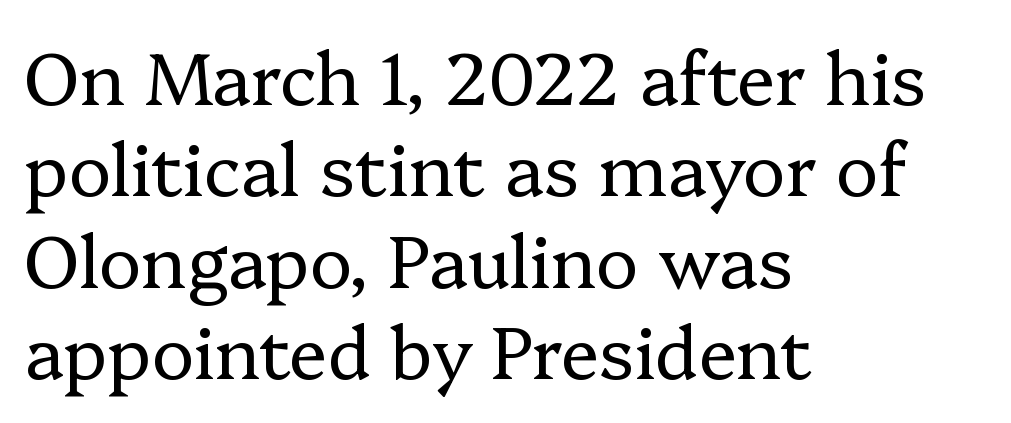
Look at the tracking — it's just the regular setting, nothing added. This sample has the flowing, uneven cadence of proportional lettering. The gap between lines stays unmarked. Short and long lines alike share a common starting point at left.
